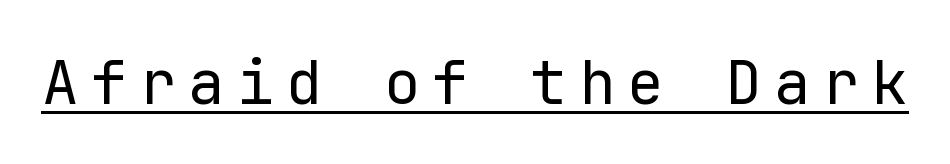
The image shows 61 px regular-weight sans-serif type, upright, monospaced; set unusually wide letter spacing (+0.2 em), underlined; low stroke contrast and a medium x-height.
